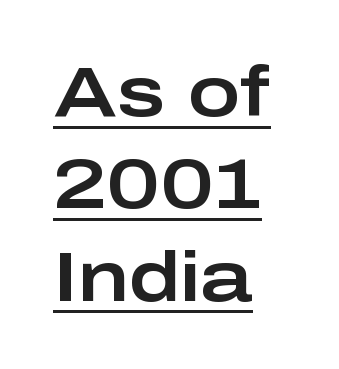
These lines are rendered in a variable-pitch font. Nobody touched the tracking dial on this one. Vertically, the passage feels balanced, rows spaced as you'd expect. Is there any slant? The stems are plumb. Letterform terminals end flat and unadorned throughout the passage. This rendering uses left alignment, leaving the right contour irregular.
